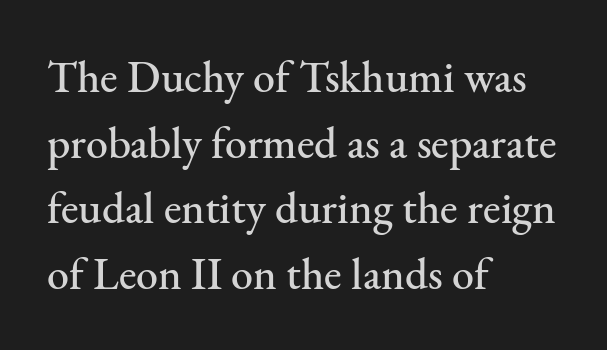
The image shows 44 px serif type, upright; set left-aligned, normal line spacing (1.49x), normal letter spacing, not underlined; medium stroke contrast and a small x-height.
